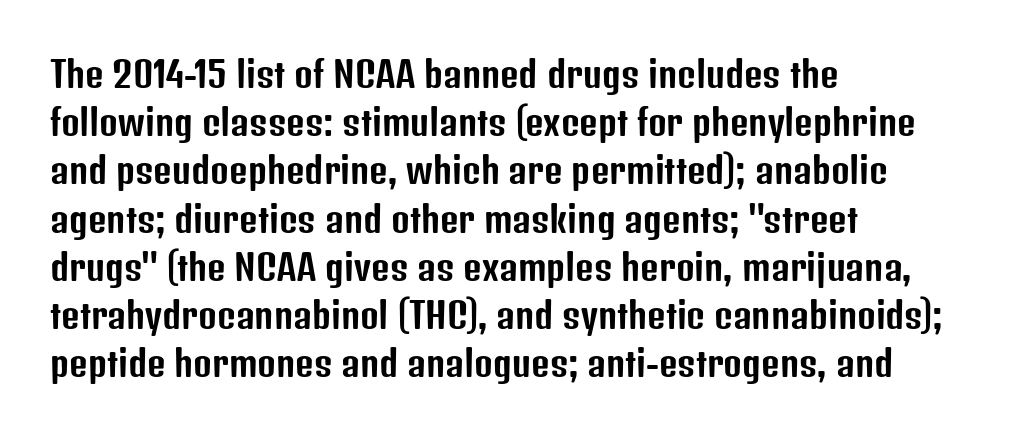
Q: Is the text italic (slanted)? A: No, it is upright.
Q: Is the typeface a serif or a sans-serif typeface? A: Sans-serif.
Q: Is the text underlined? A: No.
Q: How is the paragraph aligned? A: Left-aligned.
Q: Is the spacing between letters normal or unusually wide? A: Normal.
Q: Is the spacing between lines tight, normal or loose? A: Normal.
Q: Width (condensed, normal, or wide)? A: Condensed.
Q: Stroke contrast? A: Low.
Q: x-height? A: Medium.
Q: Monospaced? A: No.
